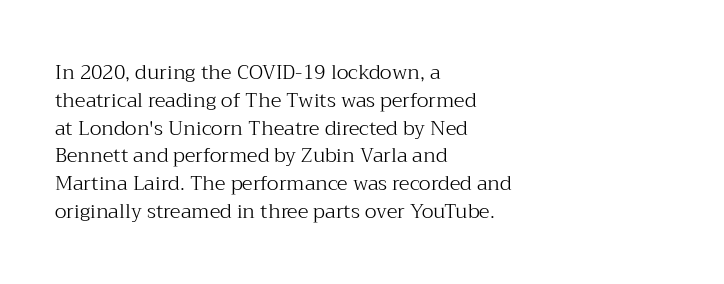
The image shows 20 px text type, upright; set left-aligned, normal line spacing (1.39x), normal letter spacing, not underlined.
